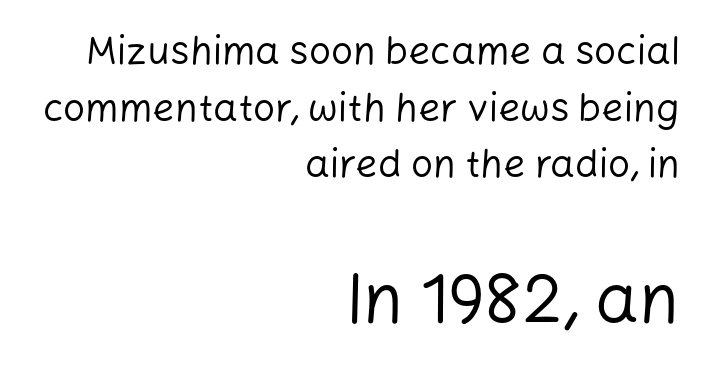
Tall strokes in this sample are plumb rather than angled. These lines stack with their right ends in a neat column. The second block has been scaled up relative to the first. Quick note: interline space is typical. This is not heavy type; no bold has been used.
